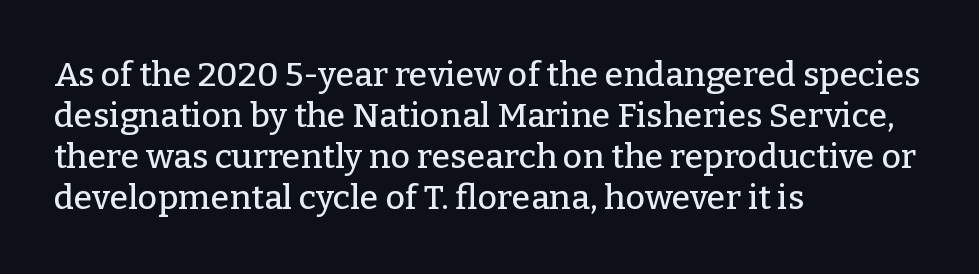
Q: Is the text italic (slanted)? A: No, it is upright.
Q: Is the typeface a serif or a sans-serif typeface? A: Serif.
Q: Is the text underlined? A: No.
Q: How is the paragraph aligned? A: Left-aligned.
Q: Is the spacing between letters normal or unusually wide? A: Normal.
Q: Width (condensed, normal, or wide)? A: Normal.
Q: Stroke contrast? A: Low.
Q: x-height? A: Medium.
Q: Monospaced? A: No.
